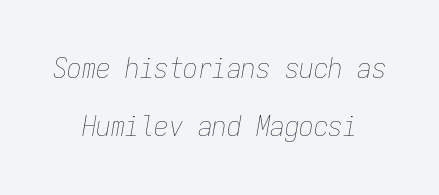
{"italic": "yes", "lean": "right", "slant_degrees": 9, "bold": "no", "weight": "thin", "width": "condensed", "stroke_contrast": "low", "x_height": "medium", "monospaced": "yes", "underline": "no", "align": "center", "line_spacing": "loose", "line_spacing_ratio": 2.0, "letter_spacing": "normal", "letter_spacing_em": 0.0, "glyph_px": 29}
